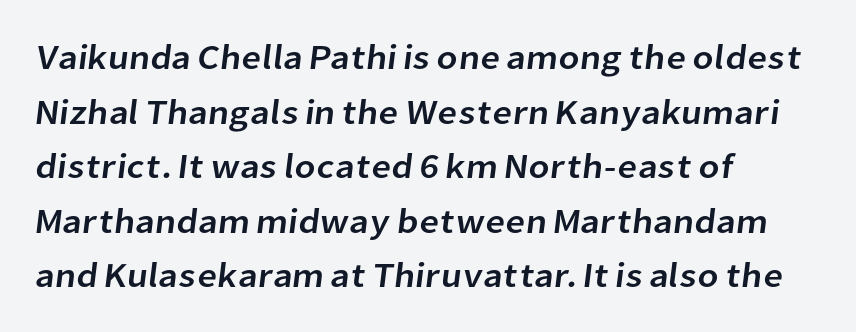
{"serif": "no", "width": "normal", "stroke_contrast": "low", "x_height": "medium", "monospaced": "no", "underline": "no", "align": "left", "line_spacing": "normal", "line_spacing_ratio": 1.56, "letter_spacing": "normal", "letter_spacing_em": 0.0, "glyph_px": 35}
